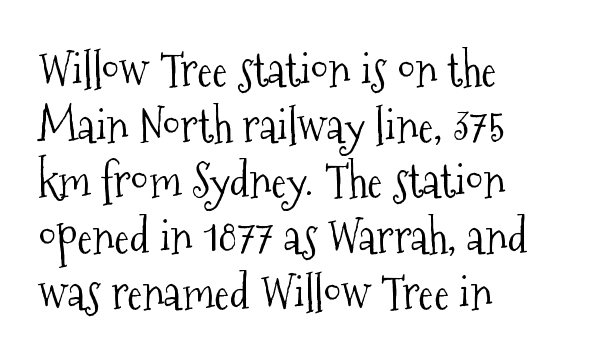
Q: Is the text bold? A: No.
Q: Is the text italic (slanted)? A: No, it is upright.
Q: Is the typeface a serif or a sans-serif typeface? A: Serif.
Q: Is the text underlined? A: No.
Q: How is the paragraph aligned? A: Left-aligned.
Q: Is the spacing between letters normal or unusually wide? A: Normal.
Q: Width (condensed, normal, or wide)? A: Condensed.
Q: Stroke contrast? A: Medium.
Q: x-height? A: Medium.
Q: Monospaced? A: No.
